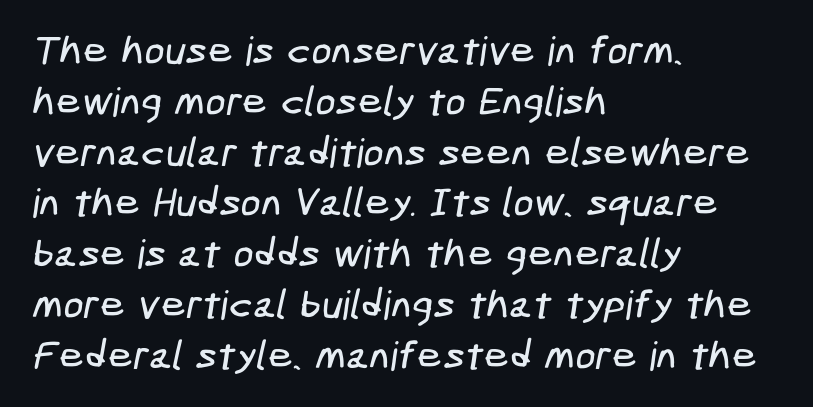
Does the copy run flush right? No — it runs flush left. Bare-footed words on every line. Regarding leading, the lines here are spaced in the standard way. Look at the tracking — it's just the regular setting, nothing added. Regarding serifs, this sample does without them.
